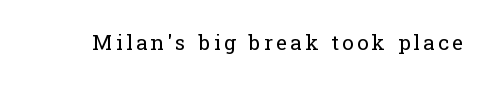
The image shows 21 px text type, upright; set not underlined.
